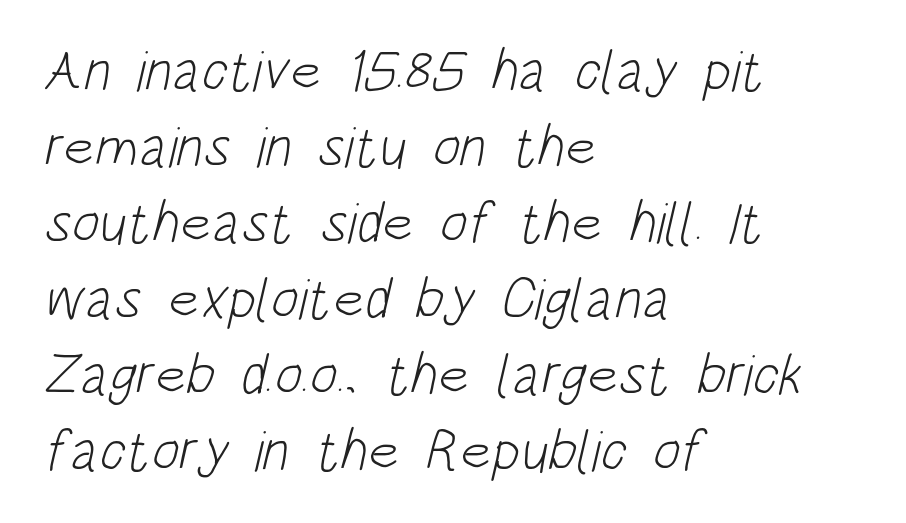
A bare baseline throughout the passage. Is this a fixed-width face? No — the glyphs have proportional, varying widths. Honestly, the row spacing looks completely unremarkable. Stroke mass is kept to a normal reading level or below. Does extra space separate the letters? No, they use regular spacing. Teacher's note: observe the even left margin — that is flush-left alignment.
